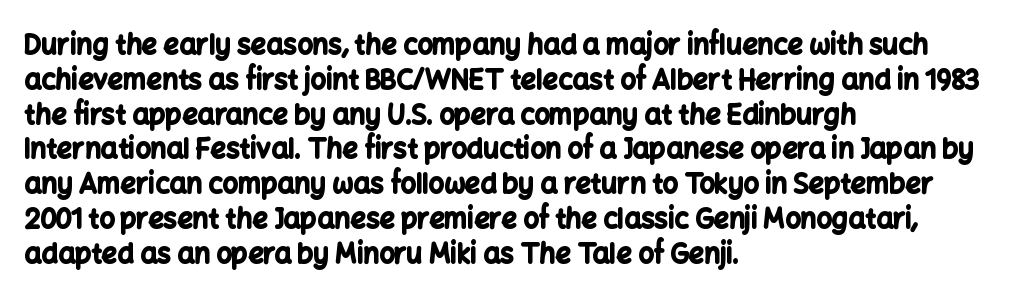
Q: Is the text bold? A: Yes.
Q: Is the text italic (slanted)? A: No, it is upright.
Q: Is the text underlined? A: No.
Q: How is the paragraph aligned? A: Left-aligned.
Q: Is the spacing between letters normal or unusually wide? A: Normal.
Q: Is the spacing between lines tight, normal or loose? A: Normal.
